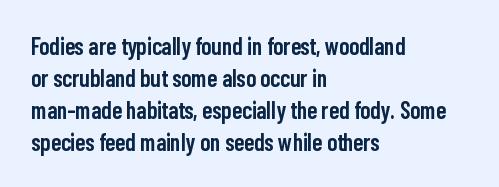
The image shows 24 px text type, upright; set left-aligned, normal line spacing (1.33x), normal letter spacing, not underlined.
